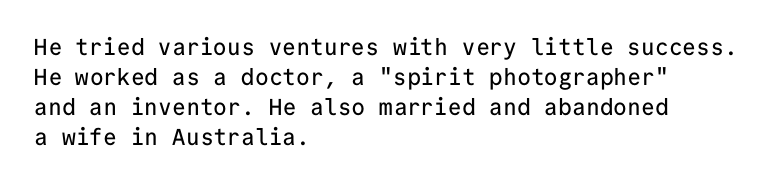
The image shows 23 px text type, upright; set left-aligned, normal line spacing (1.3x), normal letter spacing, not underlined.
